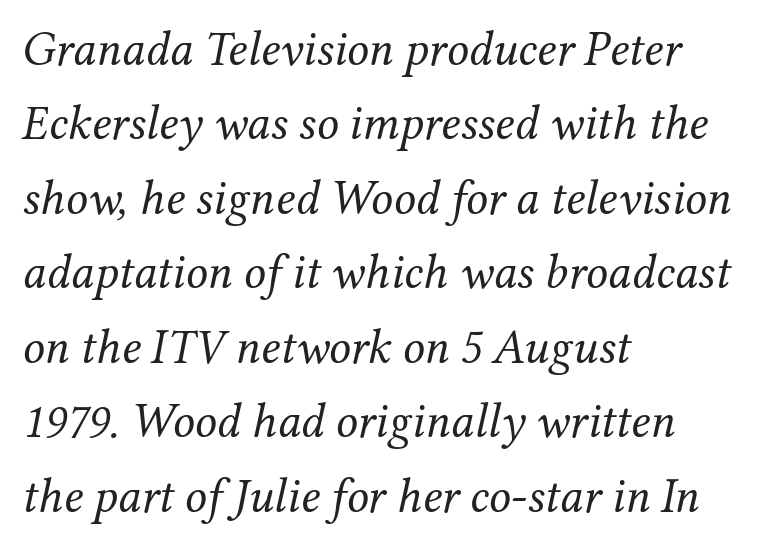
Q: Is the text bold? A: No.
Q: Is the text italic (slanted)? A: Yes, it leans right by about 12 degrees.
Q: Is the typeface a serif or a sans-serif typeface? A: Serif.
Q: Is the text underlined? A: No.
Q: How is the paragraph aligned? A: Left-aligned.
Q: Is the spacing between letters normal or unusually wide? A: Normal.
Q: Is the spacing between lines tight, normal or loose? A: Normal.
Q: Width (condensed, normal, or wide)? A: Normal.
Q: Stroke contrast? A: Medium.
Q: x-height? A: Medium.
Q: Monospaced? A: No.
